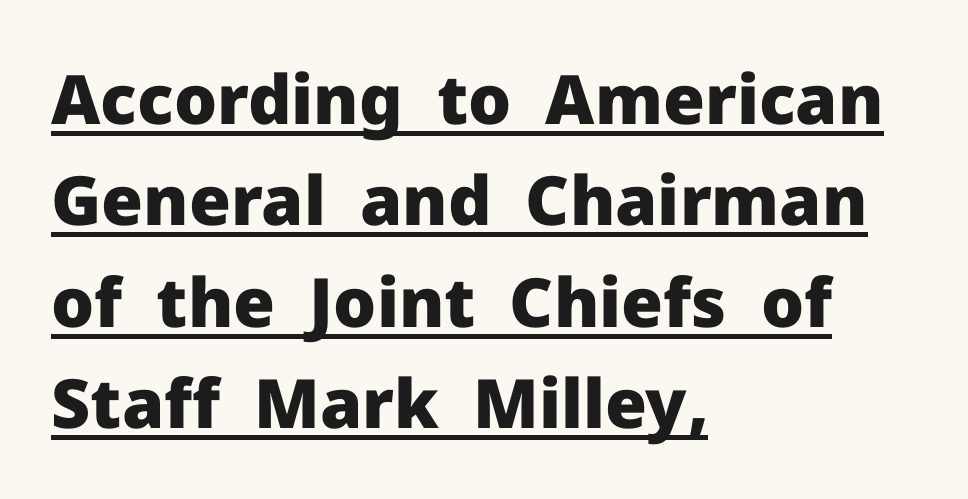
The image shows 68 px heavy sans-serif type, upright; set left-aligned, normal line spacing (1.49x), normal letter spacing, underlined; low stroke contrast and a medium x-height.
